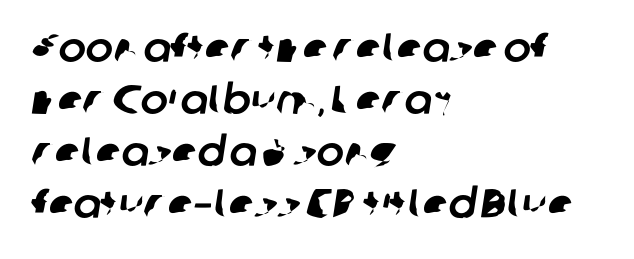
The image shows 41 px sans-serif type; set left-aligned, normal line spacing (1.27x), normal letter spacing, not underlined; low stroke contrast and a medium x-height.
